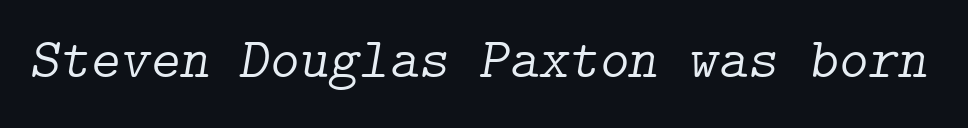
Descenders hang freely into open space. This rendering employs a face with finishing strokes, i.e., a serif. Caption: standard tracking, unaltered. The passage shown is not bold in any degree. Yep, that's italic — everything's leaning.
